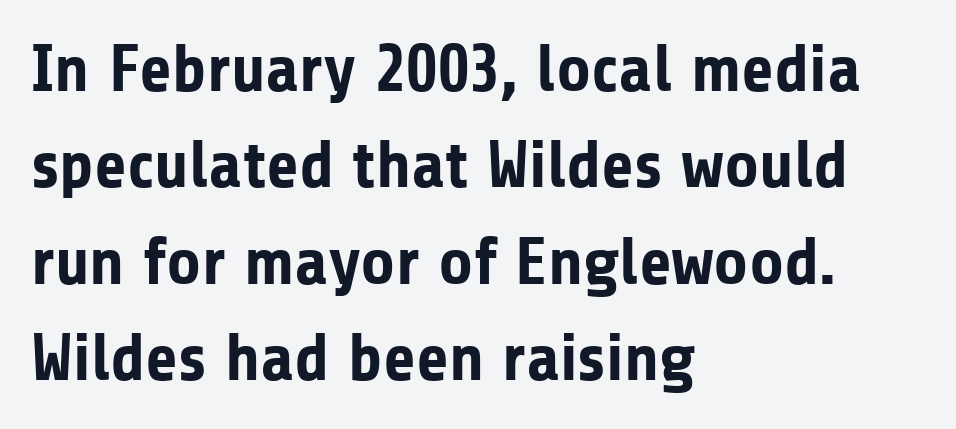
The image shows 67 px bold sans-serif type, upright; set left-aligned, normal line spacing (1.44x), normal letter spacing, not underlined; low stroke contrast and a medium x-height.
